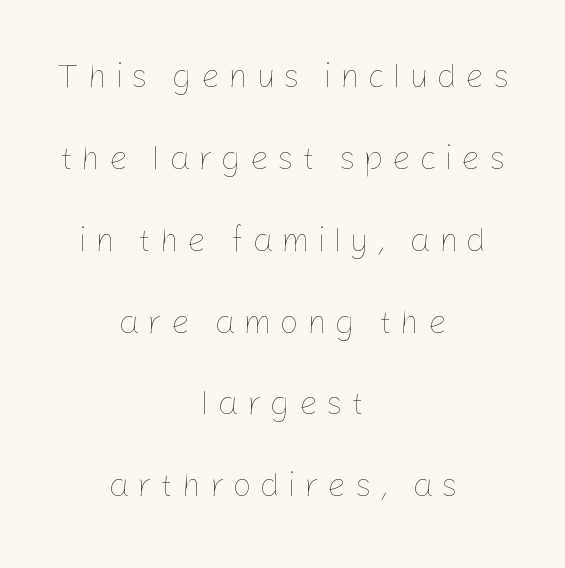
Q: Is the text bold? A: No.
Q: Is the text italic (slanted)? A: No, it is upright.
Q: Is the text underlined? A: No.
Q: How is the paragraph aligned? A: Centered.
Q: Is the spacing between letters normal or unusually wide? A: Unusually wide.
Q: Is the spacing between lines tight, normal or loose? A: Loose.
Q: Width (condensed, normal, or wide)? A: Normal.
Q: Stroke contrast? A: Low.
Q: x-height? A: Medium.
Q: Monospaced? A: No.
